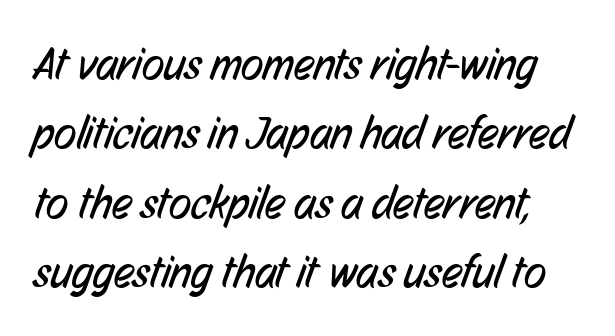
Q: Is the text bold? A: No.
Q: Is the typeface a serif or a sans-serif typeface? A: Sans-serif.
Q: Is the text underlined? A: No.
Q: Is the spacing between letters normal or unusually wide? A: Normal.
Q: Is the spacing between lines tight, normal or loose? A: Normal.
Q: Width (condensed, normal, or wide)? A: Condensed.
Q: Stroke contrast? A: Low.
Q: x-height? A: Medium.
Q: Monospaced? A: No.
